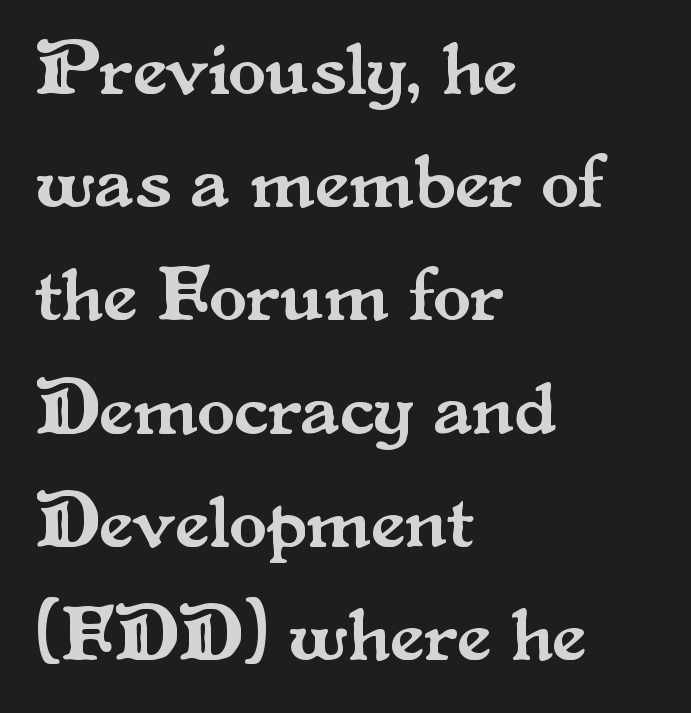
Teacher's note: observe the even left margin — that is flush-left alignment. Italic: no, the glyphs are upright roman. The space beneath each line is pristine and unruled. Spacing between characters is what you'd get straight out of the box. Stroke terminals: seriffed.
